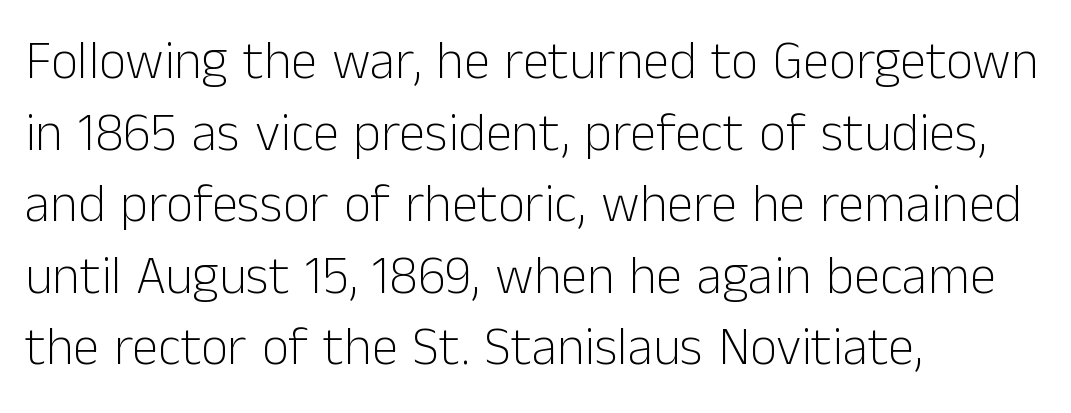
Q: Is the text bold? A: No.
Q: Is the text italic (slanted)? A: No, it is upright.
Q: Is the typeface a serif or a sans-serif typeface? A: Sans-serif.
Q: Is the text underlined? A: No.
Q: How is the paragraph aligned? A: Left-aligned.
Q: Is the spacing between letters normal or unusually wide? A: Normal.
Q: Is the spacing between lines tight, normal or loose? A: Normal.
Q: Width (condensed, normal, or wide)? A: Normal.
Q: Stroke contrast? A: Low.
Q: x-height? A: Medium.
Q: Monospaced? A: No.
